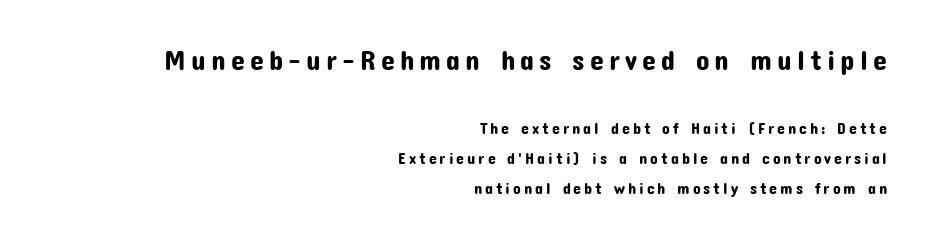
Q: Is the text italic (slanted)? A: No, it is upright.
Q: Is the typeface a serif or a sans-serif typeface? A: Sans-serif.
Q: Is the text underlined? A: No.
Q: How is the paragraph aligned? A: Right-aligned.
Q: Is the spacing between lines tight, normal or loose? A: Loose.
Q: Which block of text is set in a larger size, the first (top) or the second (bottom)? A: The first (top) one.
Q: Width (condensed, normal, or wide)? A: Normal.
Q: Stroke contrast? A: Low.
Q: x-height? A: Medium.
Q: Monospaced? A: No.
